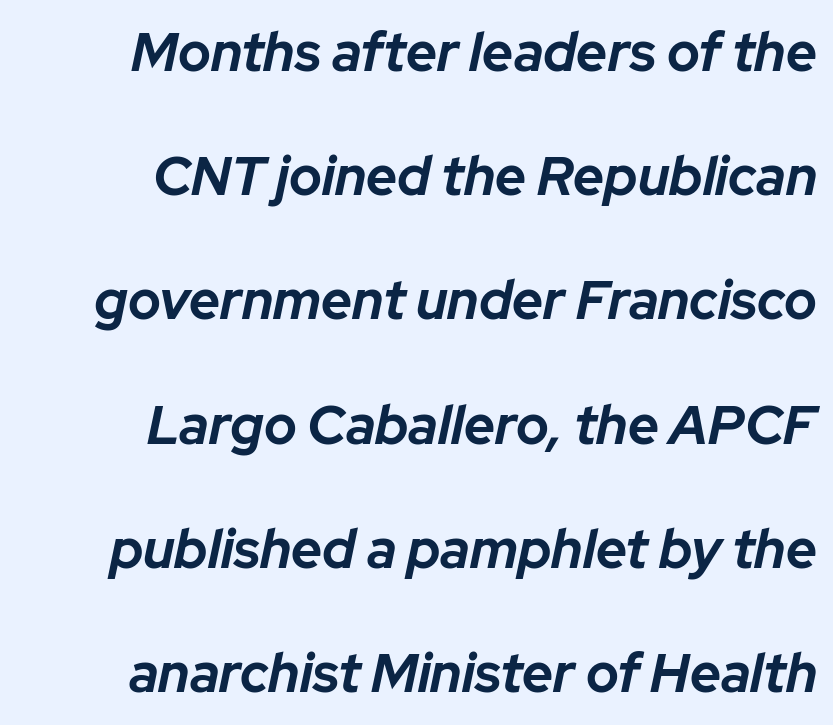
{"italic": "yes", "lean": "right", "slant_degrees": 12, "bold": "yes", "weight": "bold", "width": "normal", "stroke_contrast": "low", "x_height": "medium", "monospaced": "no", "underline": "no", "align": "right", "line_spacing": "loose", "line_spacing_ratio": 2.3, "letter_spacing": "normal", "letter_spacing_em": 0.0, "glyph_px": 54}
